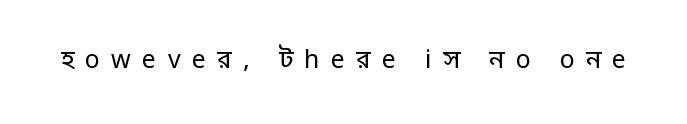
Q: Is the text bold? A: No.
Q: Is the text italic (slanted)? A: No, it is upright.
Q: Is the text underlined? A: No.
Q: Is the spacing between letters normal or unusually wide? A: Unusually wide.
